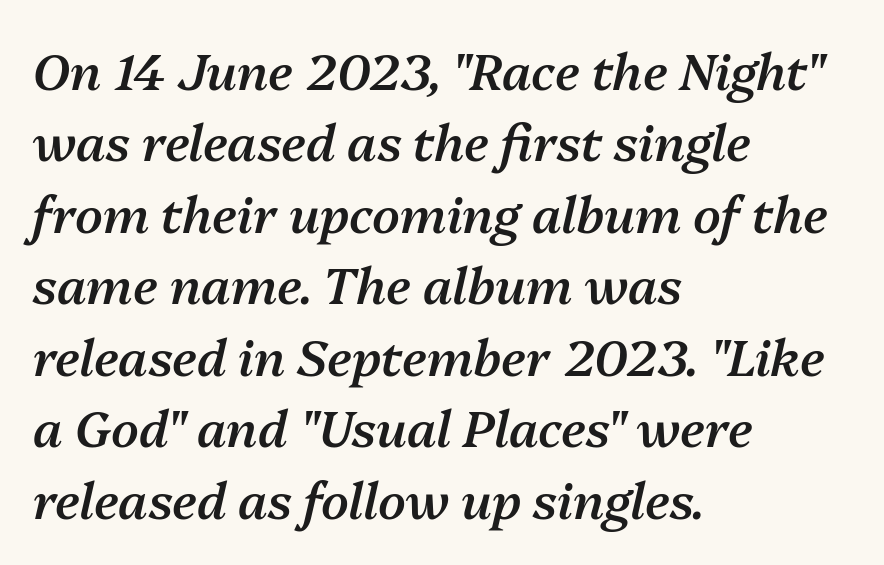
{"italic": "yes", "lean": "right", "slant_degrees": 13, "bold": "semi", "weight": "semibold", "width": "normal", "stroke_contrast": "medium", "x_height": "medium", "monospaced": "no", "underline": "no", "align": "left", "line_spacing": "normal", "line_spacing_ratio": 1.43, "letter_spacing": "normal", "letter_spacing_em": 0.0, "glyph_px": 50}
